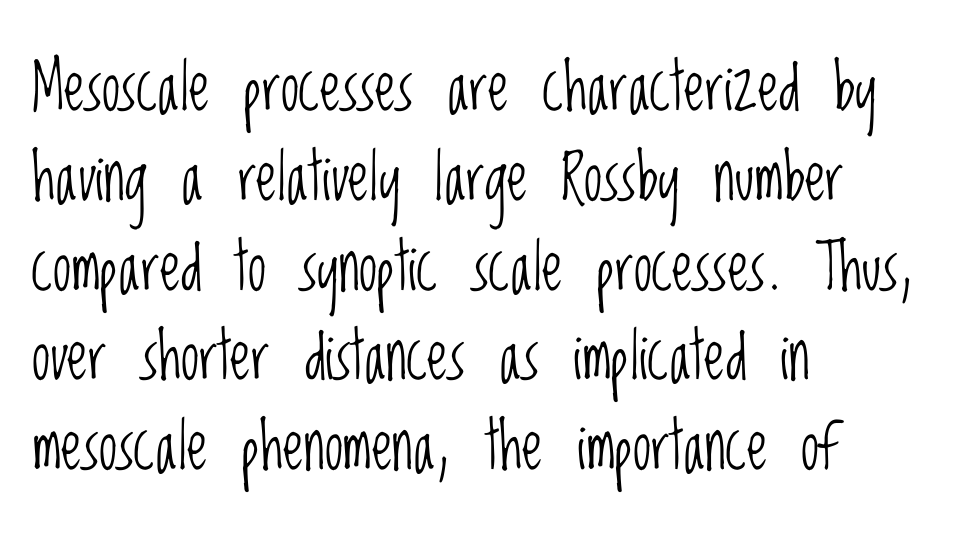
{"serif": "no", "italic": "no", "bold": "no", "weight": "light", "width": "condensed", "stroke_contrast": "low", "x_height": "large", "monospaced": "no", "underline": "no", "align": "left", "line_spacing": "normal", "line_spacing_ratio": 1.36, "letter_spacing": "normal", "letter_spacing_em": 0.0, "glyph_px": 66}
